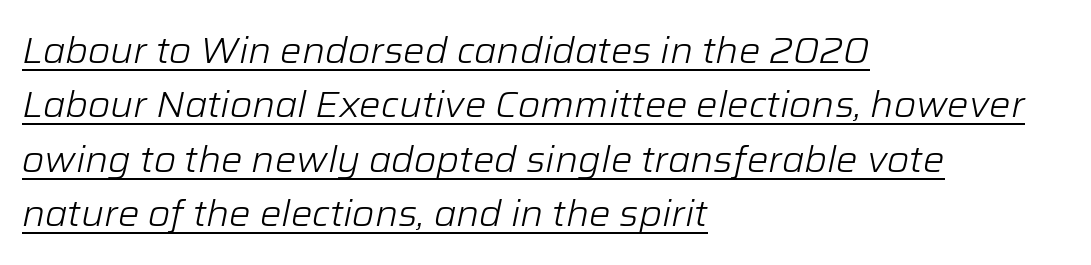
The image shows 36 px light type, italic (leaning right); set left-aligned, normal line spacing (1.51x), normal letter spacing, underlined; low stroke contrast and a medium x-height.
